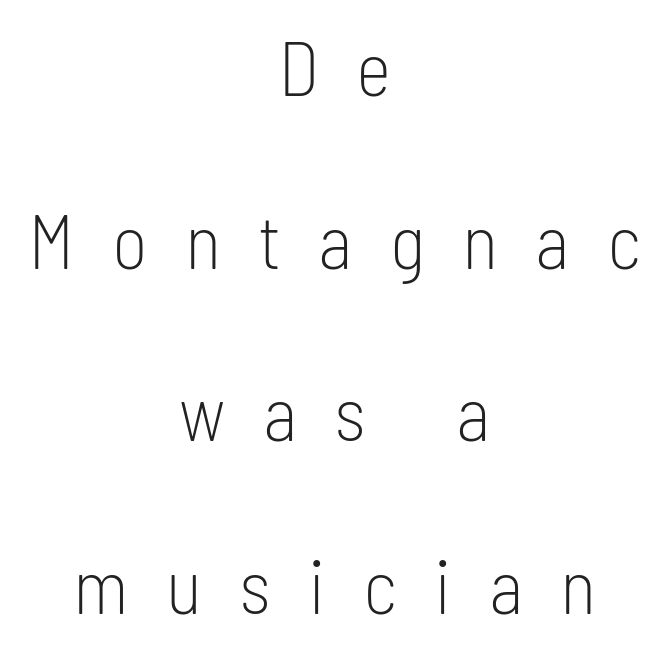
Students, note that the glyphs here are deliberately spaced far apart. These glyphs show unthickened strokes, regular width or finer. In terms of posture, this sample is upright. The baseline area is clear.
